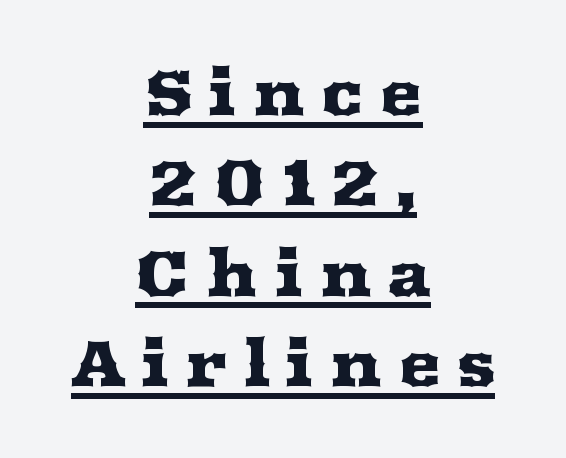
Is there an underline? Yes — a line sits under the letters. Visually the block forms a symmetrical silhouette, jagged on both flanks. This sample has the flowing, uneven cadence of proportional lettering. The lettering stays uniformly vertical, giving the passage a roman look. The type is letterspaced generously, with wide tracking.
